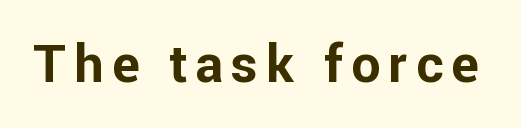
{"serif": "no", "italic": "no", "bold": "yes", "weight": "bold", "width": "normal", "stroke_contrast": "low", "x_height": "medium", "monospaced": "no", "underline": "no", "glyph_px": 52}
